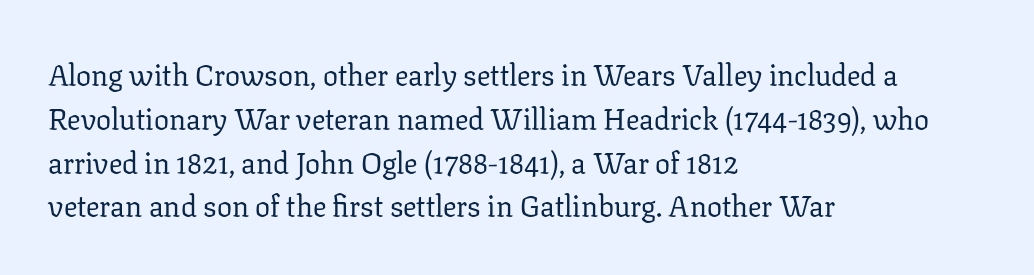
Q: Is the text bold? A: No.
Q: Is the text italic (slanted)? A: No, it is upright.
Q: Is the typeface a serif or a sans-serif typeface? A: Serif.
Q: Is the text underlined? A: No.
Q: How is the paragraph aligned? A: Left-aligned.
Q: Is the spacing between letters normal or unusually wide? A: Normal.
Q: Is the spacing between lines tight, normal or loose? A: Normal.
Q: Width (condensed, normal, or wide)? A: Normal.
Q: Stroke contrast? A: Low.
Q: x-height? A: Medium.
Q: Monospaced? A: No.
